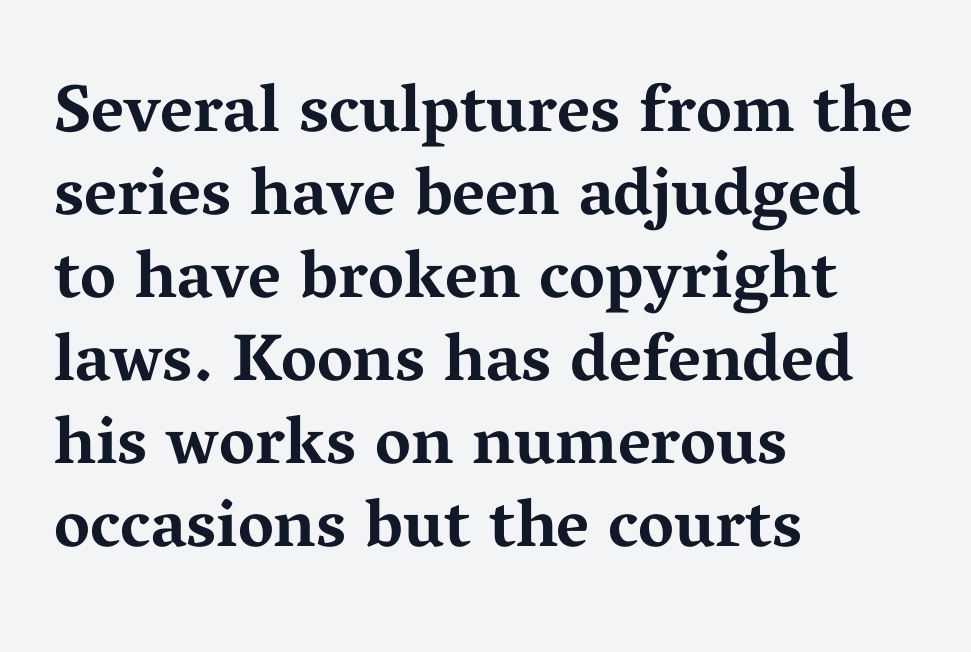
What stands out about the letter spacing? Nothing — it is the standard amount. Type style note: has serifs. The words here are not underlined. Heft: maximum for text — a bold. The specimen reads as upright at a glance.
